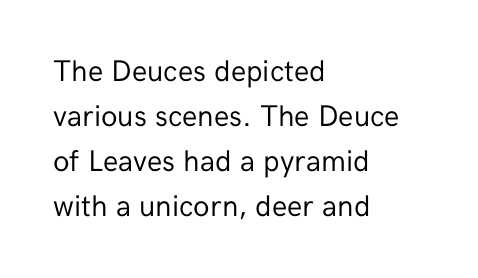
The image shows 30 px regular-weight sans-serif type, upright; set left-aligned, normal line spacing (1.5x), normal letter spacing, not underlined; low stroke contrast and a medium x-height.
